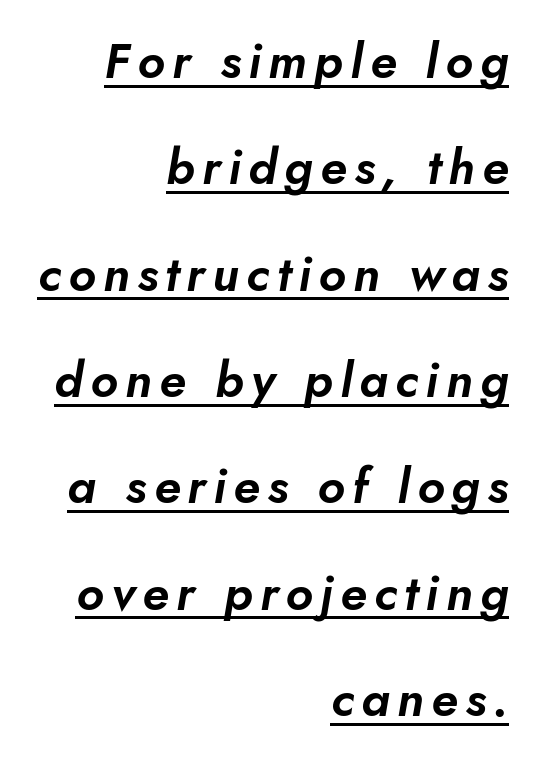
{"italic": "yes", "lean": "right", "slant_degrees": 10, "width": "normal", "stroke_contrast": "low", "x_height": "small", "monospaced": "no", "underline": "yes", "align": "right", "line_spacing": "loose", "line_spacing_ratio": 2.17, "glyph_px": 49}
